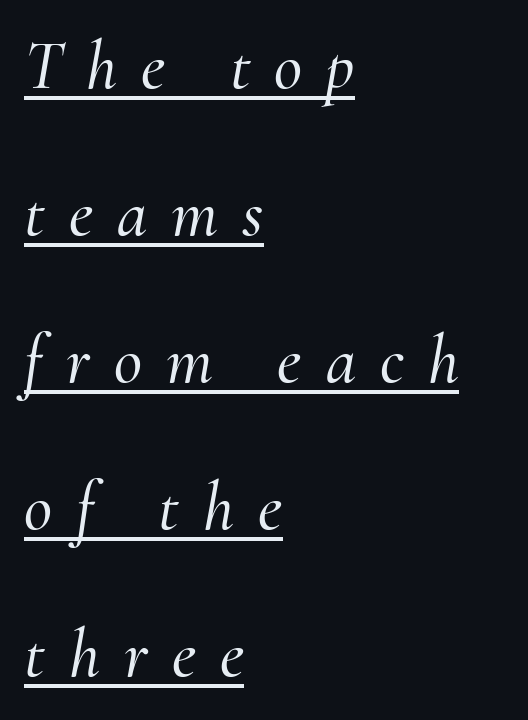
Q: Is the text italic (slanted)? A: Yes, it leans right by about 10 degrees.
Q: Is the typeface a serif or a sans-serif typeface? A: Serif.
Q: Is the text underlined? A: Yes.
Q: How is the paragraph aligned? A: Left-aligned.
Q: Is the spacing between letters normal or unusually wide? A: Unusually wide.
Q: Is the spacing between lines tight, normal or loose? A: Loose.
Q: Width (condensed, normal, or wide)? A: Normal.
Q: Stroke contrast? A: Medium.
Q: x-height? A: Small.
Q: Monospaced? A: No.
